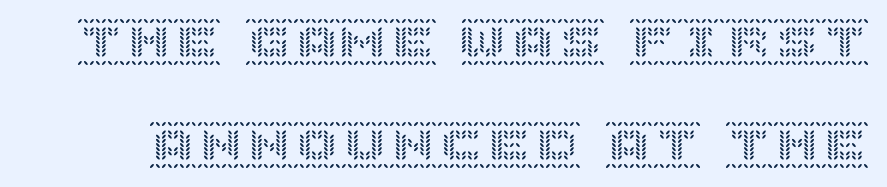
The image shows 48 px text type, upright; set loose line spacing (2.14x), normal letter spacing, not underlined; a large x-height.
